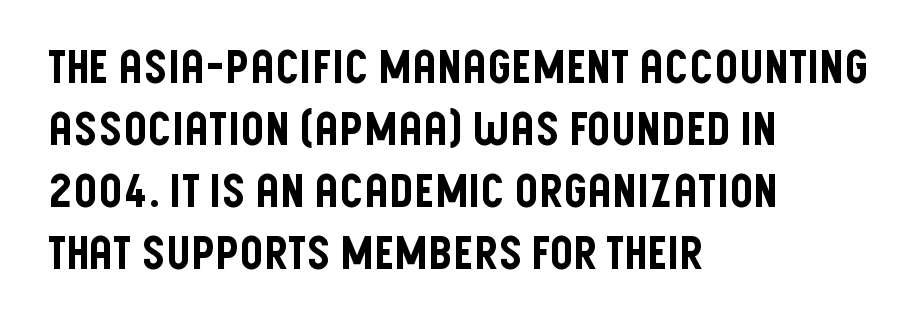
Short note: letters normally spaced. The lines sit at an ordinary, default distance from one another. Do the characters align in a grid? No, the font is proportional. Each letter's strokes conclude bluntly, with no projecting serifs.
